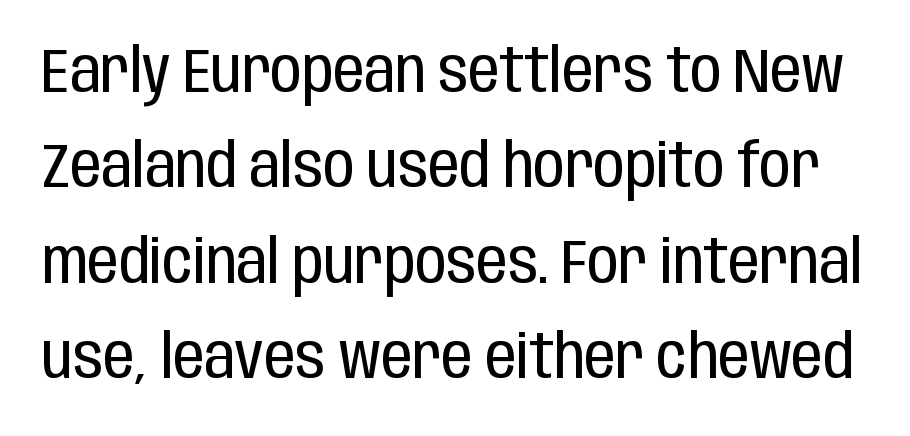
{"serif": "no", "italic": "no", "bold": "no", "weight": "regular", "width": "condensed", "stroke_contrast": "low", "x_height": "large", "monospaced": "no", "underline": "no", "line_spacing": "normal", "line_spacing_ratio": 1.54, "letter_spacing": "normal", "letter_spacing_em": 0.0, "glyph_px": 62}
